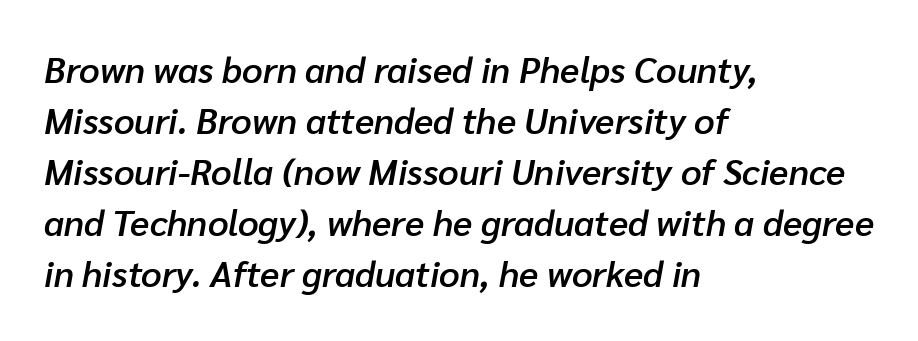
{"italic": "yes", "lean": "right", "slant_degrees": 10, "bold": "semi", "weight": "semibold", "width": "normal", "stroke_contrast": "low", "x_height": "medium", "monospaced": "no", "underline": "no", "align": "left", "line_spacing": "normal", "line_spacing_ratio": 1.42, "letter_spacing": "normal", "letter_spacing_em": 0.0, "glyph_px": 36}
